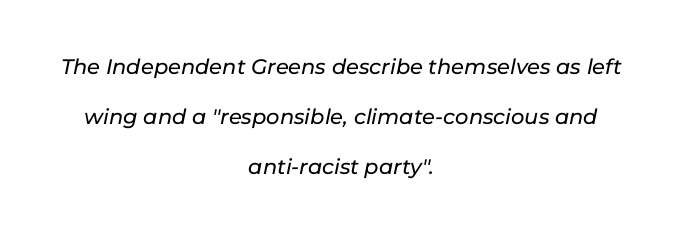
{"italic": "yes", "lean": "right", "slant_degrees": 11, "underline": "no", "align": "center", "line_spacing": "loose", "line_spacing_ratio": 2.37, "letter_spacing": "normal", "letter_spacing_em": 0.0, "glyph_px": 21}
